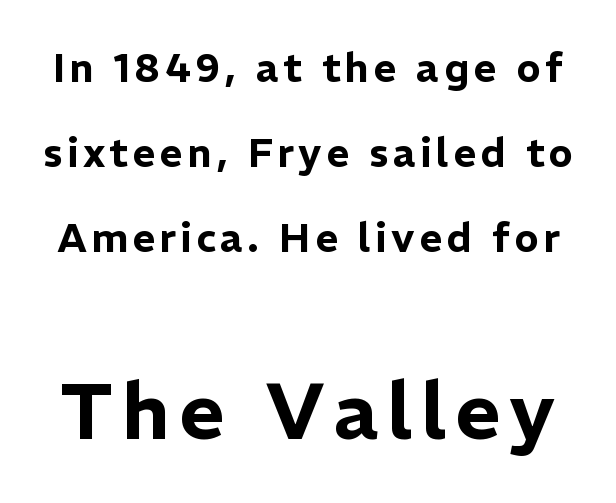
The image shows 79 px sans-serif type, upright; set loose line spacing (2.13x), not underlined; the second (bottom) block is 1.98x larger; low stroke contrast and a medium x-height.
